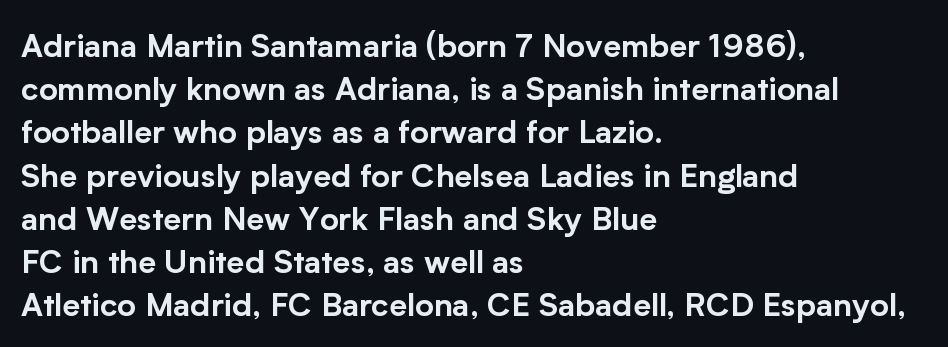
Q: Is the text italic (slanted)? A: No, it is upright.
Q: Is the typeface a serif or a sans-serif typeface? A: Sans-serif.
Q: Is the text underlined? A: No.
Q: How is the paragraph aligned? A: Left-aligned.
Q: Is the spacing between letters normal or unusually wide? A: Normal.
Q: Is the spacing between lines tight, normal or loose? A: Normal.
Q: Width (condensed, normal, or wide)? A: Normal.
Q: Stroke contrast? A: Low.
Q: x-height? A: Medium.
Q: Monospaced? A: No.
